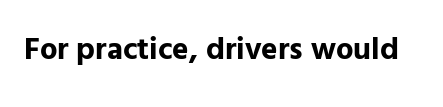
Q: Is the text bold? A: Yes.
Q: Is the text italic (slanted)? A: No, it is upright.
Q: Is the typeface a serif or a sans-serif typeface? A: Sans-serif.
Q: Is the text underlined? A: No.
Q: Is the spacing between letters normal or unusually wide? A: Normal.
Q: Width (condensed, normal, or wide)? A: Normal.
Q: Stroke contrast? A: Low.
Q: x-height? A: Medium.
Q: Monospaced? A: No.
